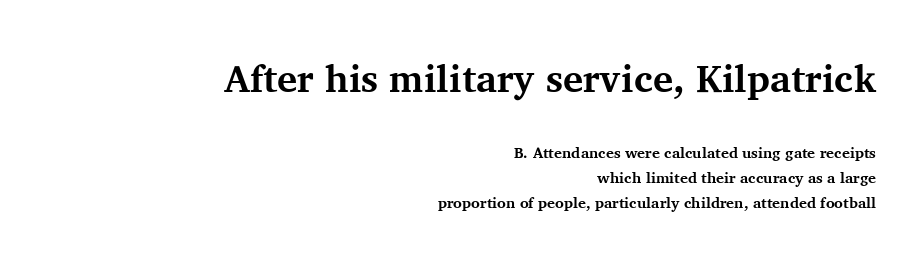
{"serif": "yes", "italic": "no", "bold": "yes", "weight": "bold", "width": "normal", "stroke_contrast": "medium", "x_height": "medium", "monospaced": "no", "underline": "no", "align": "right", "line_spacing": "normal", "line_spacing_ratio": 1.67, "letter_spacing": "normal", "letter_spacing_em": 0.0, "larger_block": "first", "size_ratio": 2.53, "glyph_px": 38}
